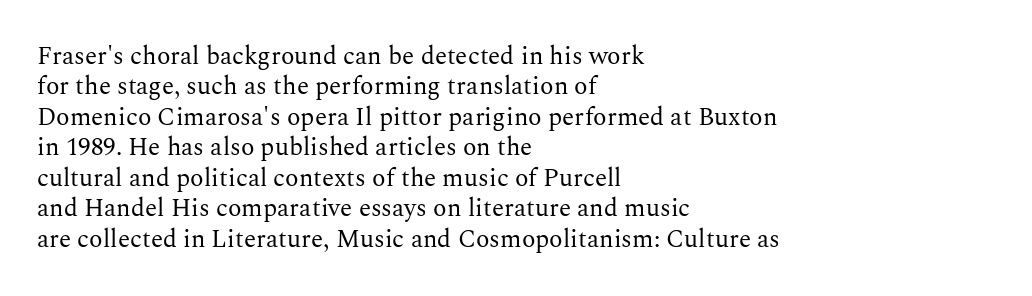
Q: Is the text bold? A: No.
Q: Is the text italic (slanted)? A: No, it is upright.
Q: Is the text underlined? A: No.
Q: How is the paragraph aligned? A: Left-aligned.
Q: Is the spacing between letters normal or unusually wide? A: Normal.
